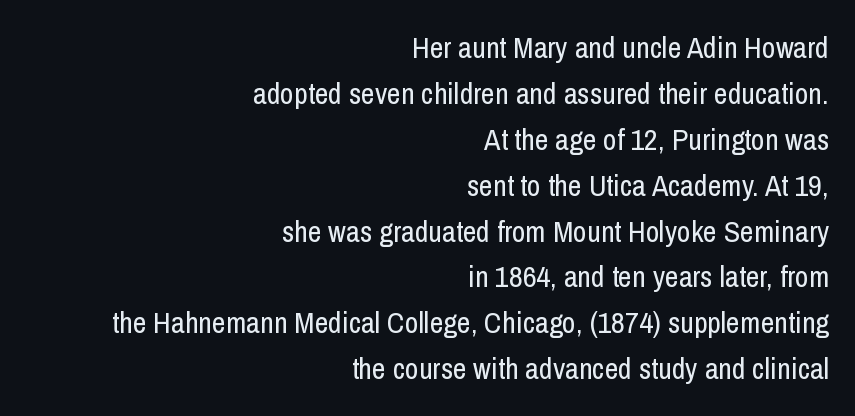
{"serif": "no", "italic": "no", "bold": "no", "weight": "regular", "width": "condensed", "stroke_contrast": "low", "x_height": "medium", "monospaced": "no", "underline": "no", "align": "right", "line_spacing": "normal", "line_spacing_ratio": 1.53, "letter_spacing": "normal", "letter_spacing_em": 0.0, "glyph_px": 30}
